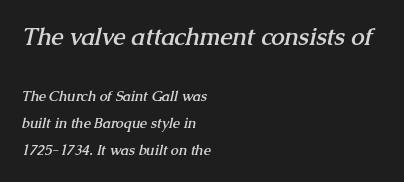
Students, note that the glyphs here touch the page at normal intervals. Successive baselines arrive slowly, with a big drop between each. A bare baseline throughout the passage. Size contrast runs from large at the top to small at the bottom. A student would call this left alignment; a typographer would say flush left, rag right.
